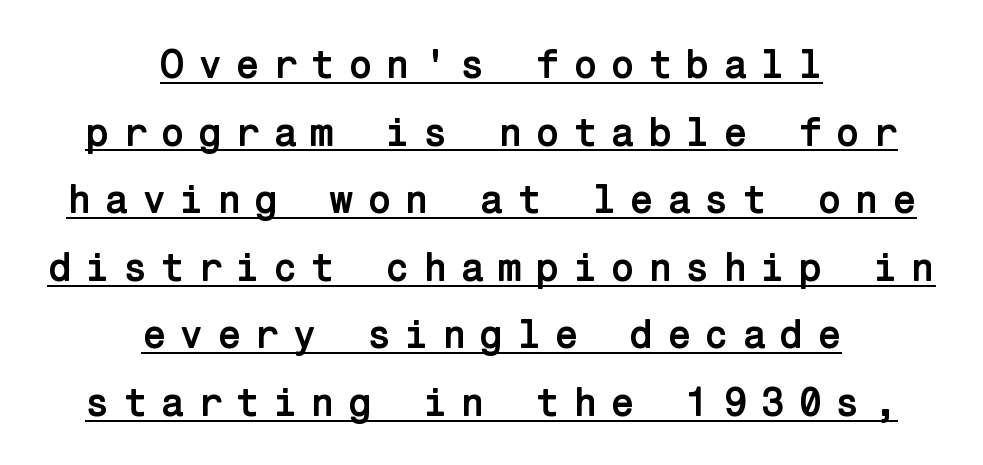
Q: Is the text bold? A: Yes.
Q: Is the text italic (slanted)? A: No, it is upright.
Q: Is the typeface a serif or a sans-serif typeface? A: Sans-serif.
Q: Is the text underlined? A: Yes.
Q: How is the paragraph aligned? A: Centered.
Q: Is the spacing between letters normal or unusually wide? A: Unusually wide.
Q: Is the spacing between lines tight, normal or loose? A: Normal.
Q: Width (condensed, normal, or wide)? A: Normal.
Q: Stroke contrast? A: Low.
Q: x-height? A: Medium.
